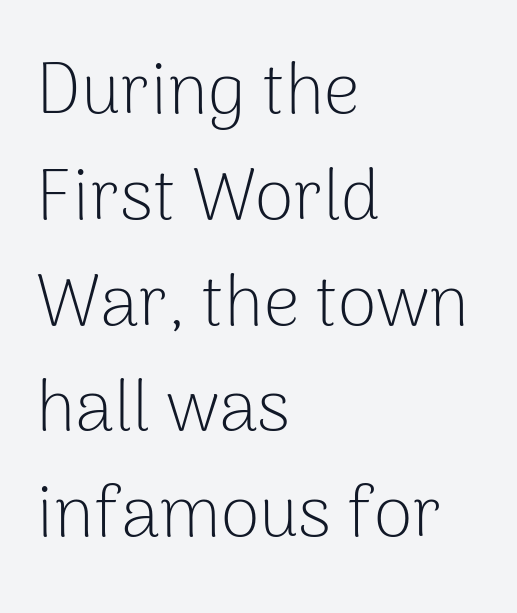
Q: Is the text bold? A: No.
Q: Is the text italic (slanted)? A: No, it is upright.
Q: Is the typeface a serif or a sans-serif typeface? A: Sans-serif.
Q: Is the text underlined? A: No.
Q: How is the paragraph aligned? A: Left-aligned.
Q: Is the spacing between letters normal or unusually wide? A: Normal.
Q: Is the spacing between lines tight, normal or loose? A: Normal.
Q: Width (condensed, normal, or wide)? A: Normal.
Q: Stroke contrast? A: Low.
Q: x-height? A: Medium.
Q: Monospaced? A: No.
